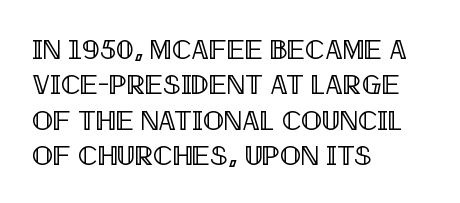
The image shows 28 px condensed type, upright; set left-aligned, normal line spacing (1.26x), normal letter spacing, not underlined; a large x-height.
